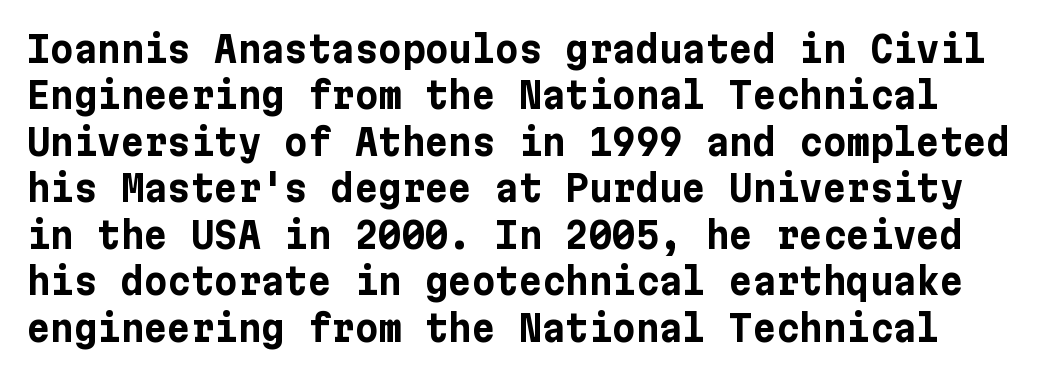
The image shows 36 px bold sans-serif type, upright; set normal line spacing (1.29x), normal letter spacing, not underlined; low stroke contrast and a medium x-height.
